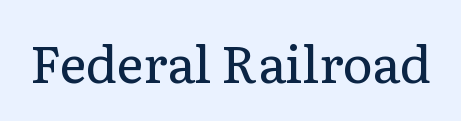
A typesetter would call this proportional, since set widths differ per character. The strokes are not fattened; the text isn't bold. Caption: standard tracking, unaltered. When letters stand straight like this, we call the style roman or upright. Clear beneath every line of the passage. Observe the serifs anchoring each vertical stroke in this sample.
